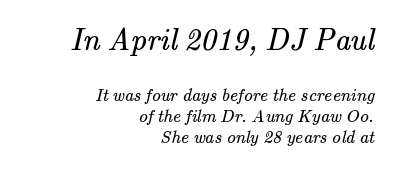
{"serif": "yes", "bold": "no", "weight": "regular", "width": "normal", "stroke_contrast": "medium", "x_height": "small", "monospaced": "no", "underline": "no", "align": "right", "line_spacing_ratio": 1.17, "letter_spacing": "normal", "letter_spacing_em": 0.0, "larger_block": "first", "size_ratio": 1.72, "glyph_px": 31}
